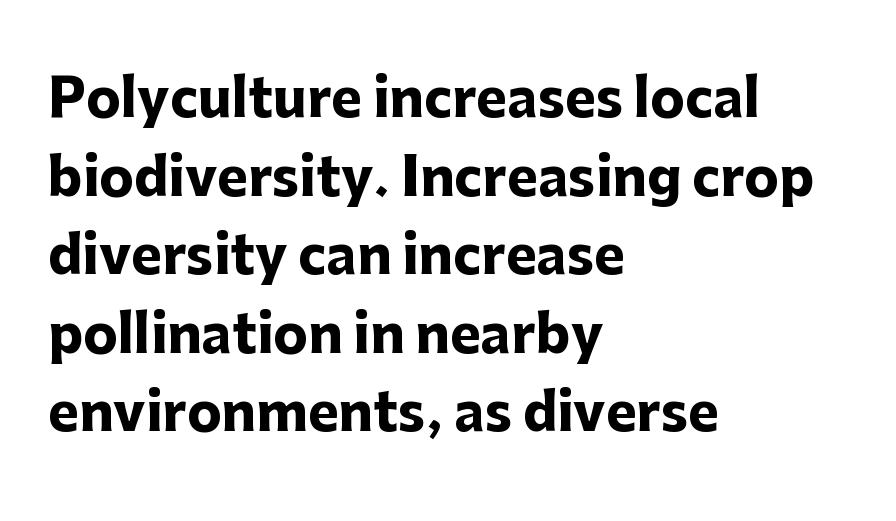
{"serif": "no", "italic": "no", "bold": "yes", "weight": "heavy", "width": "normal", "stroke_contrast": "low", "x_height": "medium", "monospaced": "no", "underline": "no", "align": "left", "line_spacing": "normal", "line_spacing_ratio": 1.51, "letter_spacing": "normal", "letter_spacing_em": 0.0, "glyph_px": 52}
